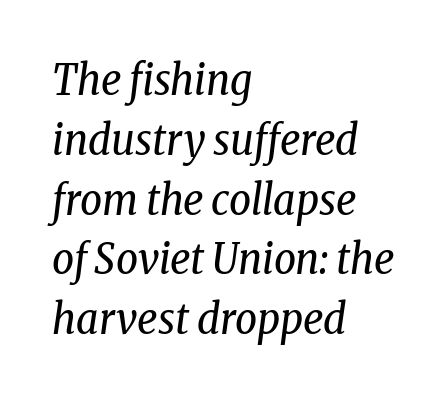
{"serif": "yes", "italic": "yes", "lean": "right", "slant_degrees": 8, "bold": "no", "weight": "regular", "width": "condensed", "stroke_contrast": "low", "x_height": "medium", "monospaced": "no", "underline": "no", "align": "left", "line_spacing": "normal", "line_spacing_ratio": 1.39, "letter_spacing": "normal", "letter_spacing_em": 0.0, "glyph_px": 43}
